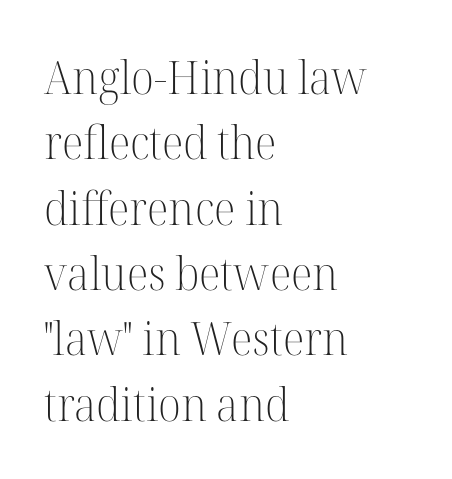
The image shows 46 px light serif type, upright; set left-aligned, normal line spacing (1.42x), normal letter spacing, not underlined; high stroke contrast and a medium x-height.
